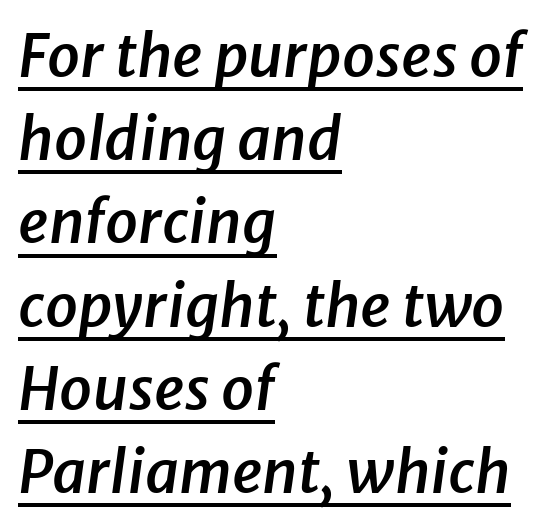
{"italic": "yes", "lean": "right", "slant_degrees": 8, "bold": "semi", "weight": "semibold", "width": "normal", "stroke_contrast": "low", "x_height": "medium", "monospaced": "no", "underline": "yes", "align": "left", "line_spacing": "normal", "line_spacing_ratio": 1.41, "letter_spacing": "normal", "letter_spacing_em": 0.0, "glyph_px": 59}
